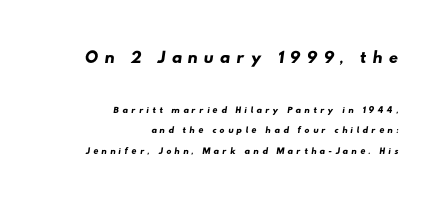
Q: Is the text underlined? A: No.
Q: How is the paragraph aligned? A: Right-aligned.
Q: Is the spacing between letters normal or unusually wide? A: Unusually wide.
Q: Is the spacing between lines tight, normal or loose? A: Normal.
Q: Which block of text is set in a larger size, the first (top) or the second (bottom)? A: The first (top) one.
